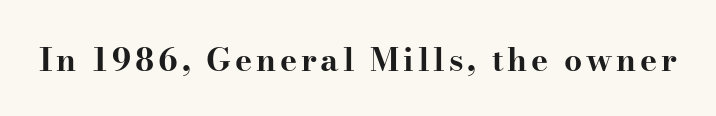
{"serif": "yes", "italic": "no", "bold": "yes", "weight": "bold", "width": "wide", "stroke_contrast": "high", "x_height": "small", "monospaced": "no", "underline": "no", "glyph_px": 32}
